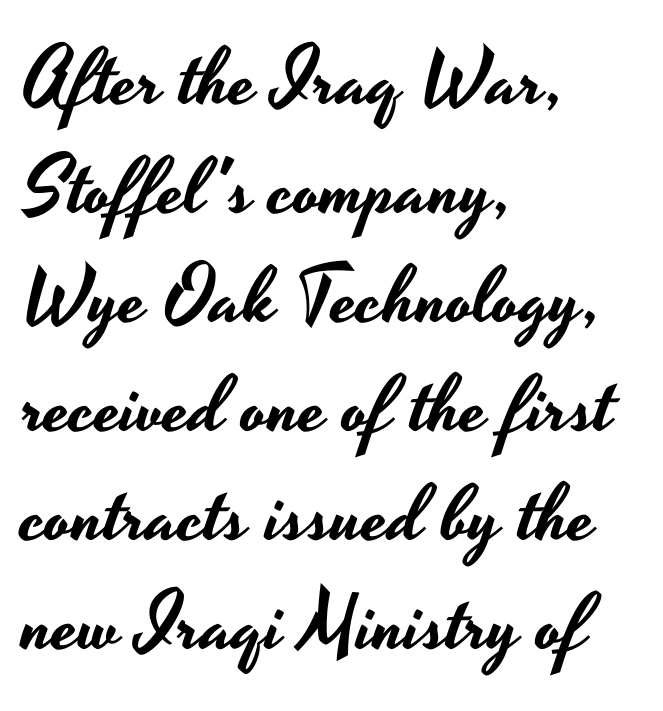
{"serif": "no", "width": "wide", "stroke_contrast": "low", "x_height": "small", "monospaced": "no", "underline": "no", "align": "left", "line_spacing": "normal", "line_spacing_ratio": 1.38, "letter_spacing": "normal", "letter_spacing_em": 0.0, "glyph_px": 79}
